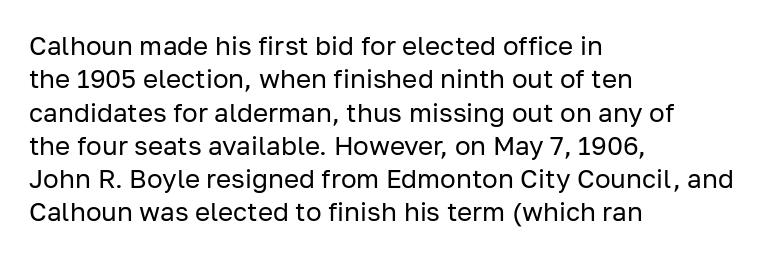
The image shows 26 px text type, upright; set left-aligned, normal line spacing (1.28x), normal letter spacing, not underlined.
